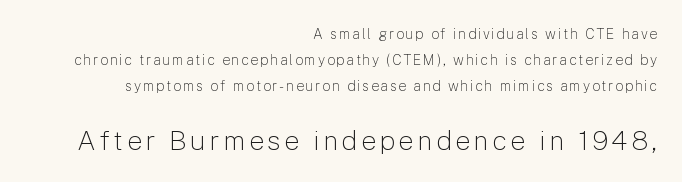
Which of the two is more prominent by size? The second, at the bottom. These lines are set flush right with a ragged left edge. The lettering holds an erect, upright posture throughout. The characters are drawn with everyday or finer stroke widths.
